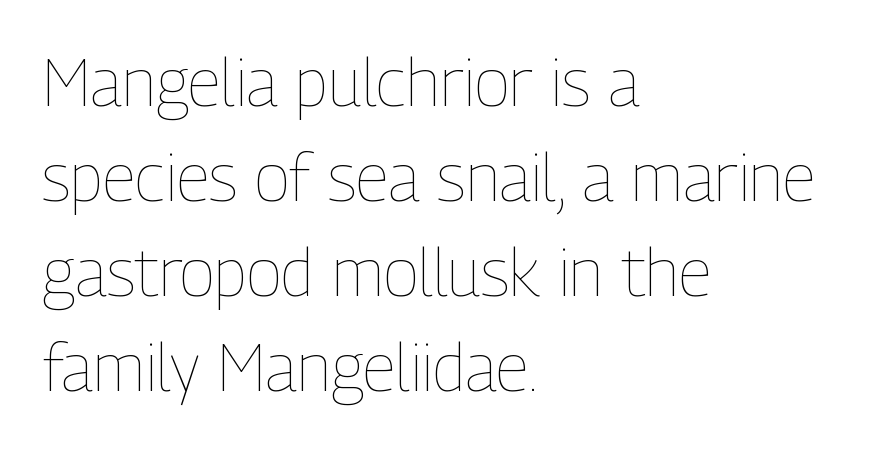
The specimen omits any rule beneath the text block's lines. All the whitespace from short lines collects on the right. Proportional: the letters do not fall into vertical columns. A quiet, ordinary-to-light weight characterises the typeface. Between one letter and the next there's only the usual sliver of space.
